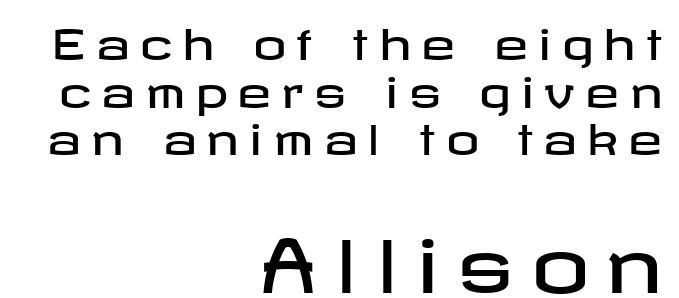
The image shows 72 px wide sans-serif type, upright; set right-aligned, line spacing 1.16x, unusually wide letter spacing (+0.25 em), not underlined; the second (bottom) block is 1.76x larger; low stroke contrast and a medium x-height.
